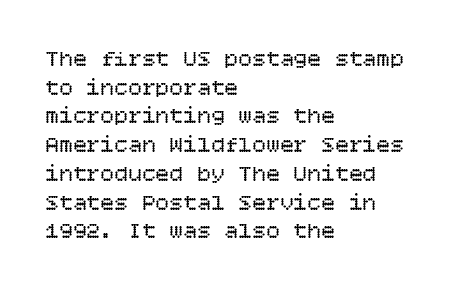
The image shows 23 px text type, upright; set left-aligned, normal line spacing (1.25x), normal letter spacing, not underlined.
